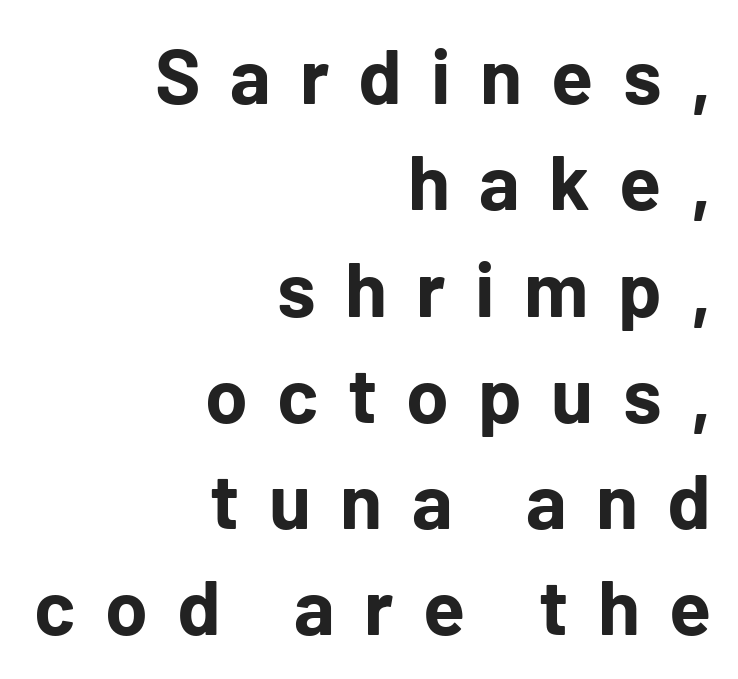
The image shows 77 px bold sans-serif type, upright; set right-aligned, normal line spacing (1.38x), unusually wide letter spacing (+0.38 em), not underlined; low stroke contrast and a medium x-height.
